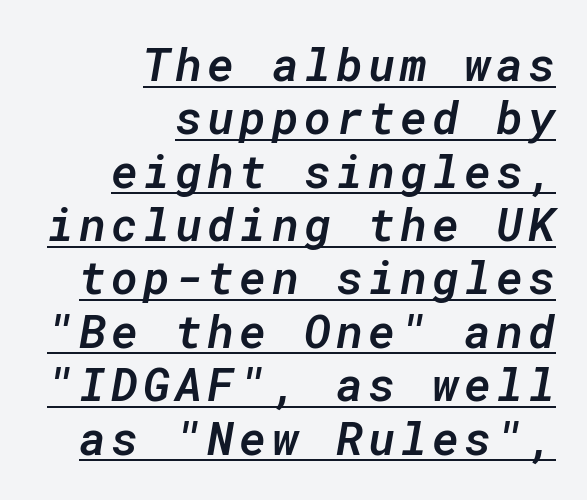
The image shows 46 px semibold type, italic (leaning right), monospaced; set right-aligned, line spacing 1.16x, underlined; low stroke contrast and a medium x-height.
